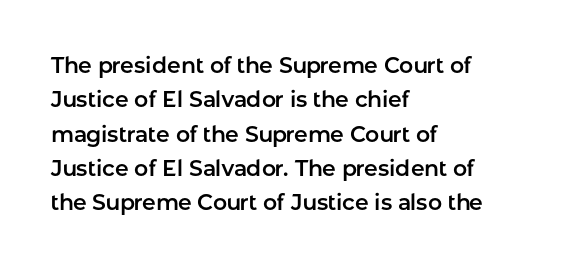
Teacher's note: observe the even left margin — that is flush-left alignment. The passage shown has conventional tracking throughout. It's the straight-up-and-down kind of type. The block of text has a typical density, with ordinary space between rows. The area under the type is left untouched.
